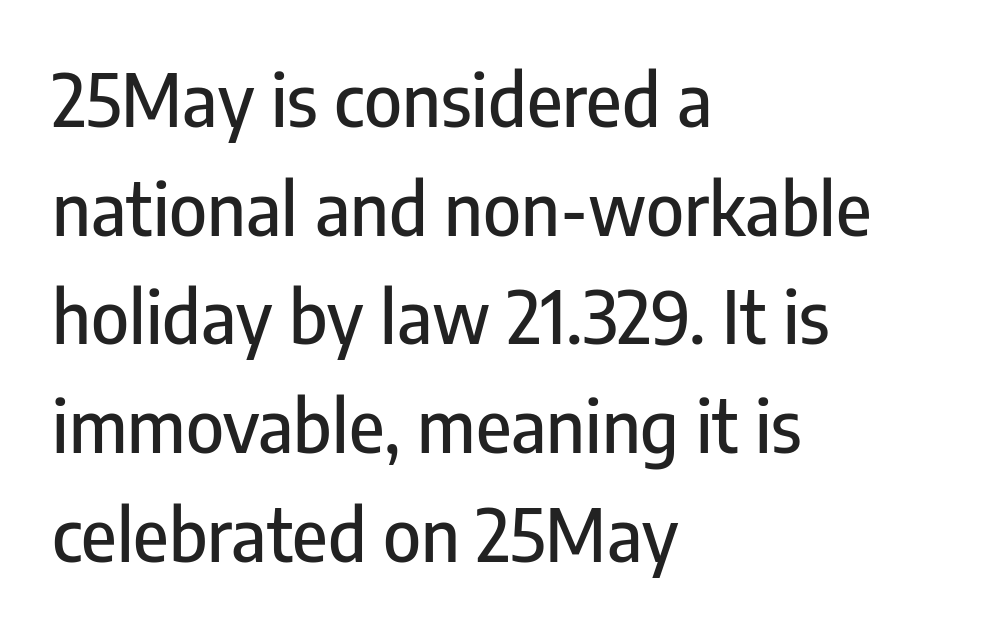
Spacing verdict: proportional, widths tailored to each character. Glyph-to-glyph distance matches everyday printed text. This sample uses an upright cut, with every glyph sitting square on the baseline. In terms of letterform style, serifs are entirely absent.
